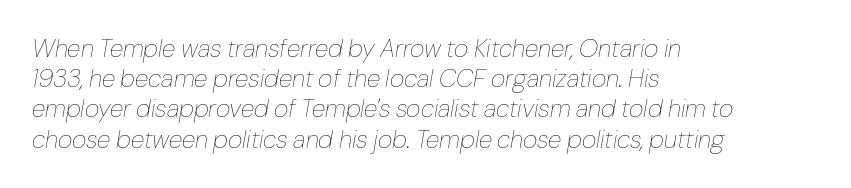
{"italic": "yes", "lean": "right", "slant_degrees": 10, "bold": "no", "underline": "no", "align": "left", "line_spacing_ratio": 1.21, "letter_spacing": "normal", "letter_spacing_em": 0.0, "glyph_px": 25}
